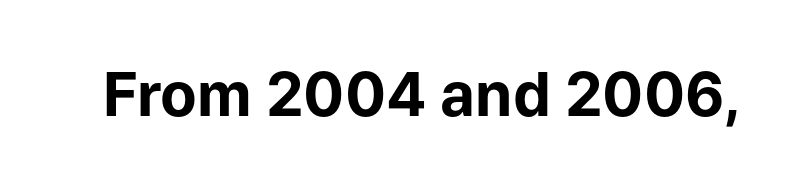
{"serif": "no", "italic": "no", "bold": "yes", "weight": "bold", "width": "normal", "stroke_contrast": "low", "x_height": "medium", "monospaced": "no", "underline": "no", "letter_spacing": "normal", "letter_spacing_em": 0.0, "glyph_px": 60}
